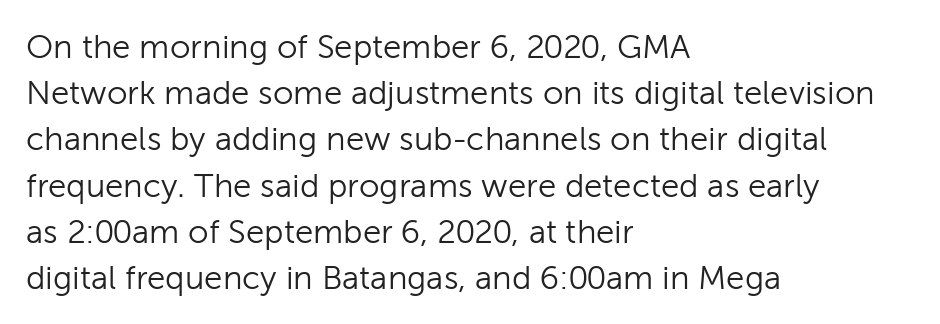
The image shows 33 px light sans-serif type, upright; set left-aligned, normal line spacing (1.4x), normal letter spacing, not underlined; low stroke contrast and a medium x-height.
